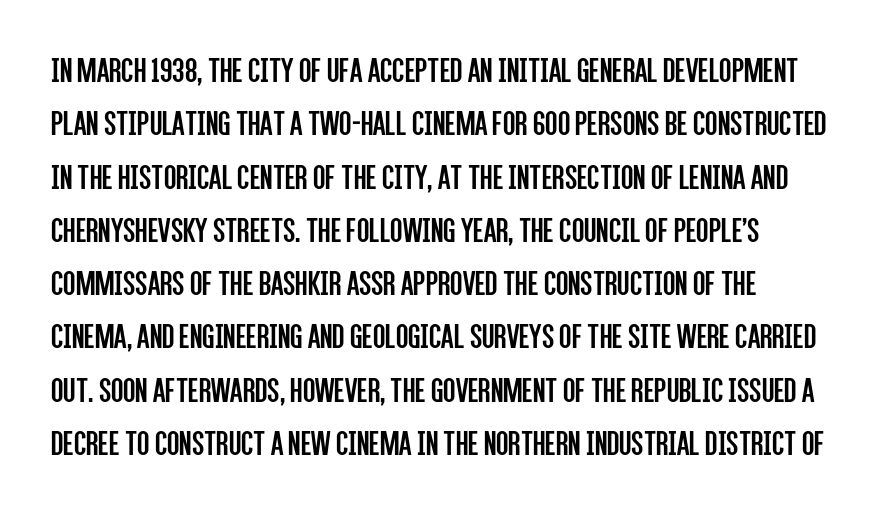
Q: Is the text bold? A: No.
Q: Is the text italic (slanted)? A: No, it is upright.
Q: Is the typeface a serif or a sans-serif typeface? A: Sans-serif.
Q: Is the text underlined? A: No.
Q: Is the spacing between letters normal or unusually wide? A: Normal.
Q: Is the spacing between lines tight, normal or loose? A: Normal.
Q: Width (condensed, normal, or wide)? A: Condensed.
Q: Stroke contrast? A: Low.
Q: x-height? A: Large.
Q: Monospaced? A: No.
